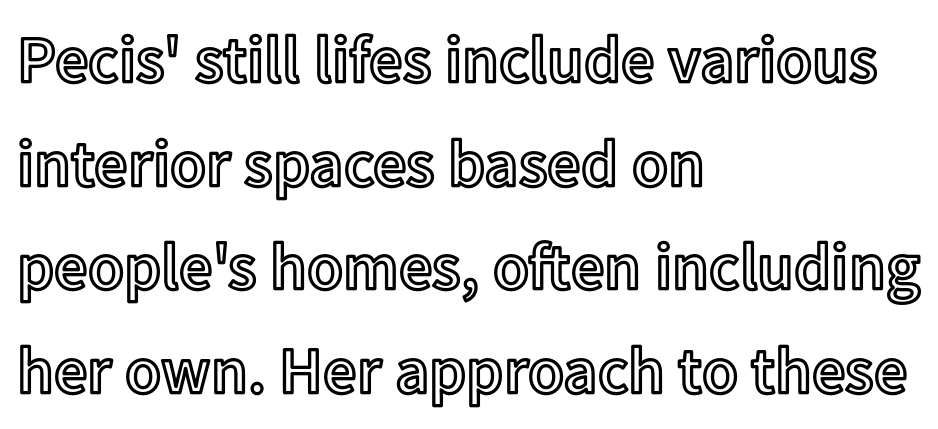
{"italic": "no", "width": "normal", "x_height": "medium", "monospaced": "no", "underline": "no", "align": "left", "line_spacing": "normal", "line_spacing_ratio": 1.57, "letter_spacing": "normal", "letter_spacing_em": 0.0, "glyph_px": 66}
